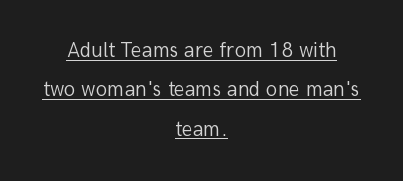
{"italic": "no", "bold": "no", "underline": "yes", "align": "center", "line_spacing_ratio": 1.87, "letter_spacing": "normal", "letter_spacing_em": 0.0, "glyph_px": 21}
